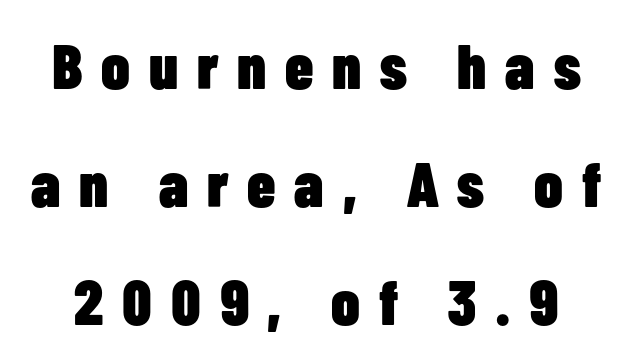
Q: Is the text bold? A: Yes.
Q: Is the text italic (slanted)? A: No, it is upright.
Q: Is the typeface a serif or a sans-serif typeface? A: Sans-serif.
Q: Is the text underlined? A: No.
Q: Is the spacing between letters normal or unusually wide? A: Unusually wide.
Q: Width (condensed, normal, or wide)? A: Condensed.
Q: Stroke contrast? A: Low.
Q: x-height? A: Medium.
Q: Monospaced? A: No.
